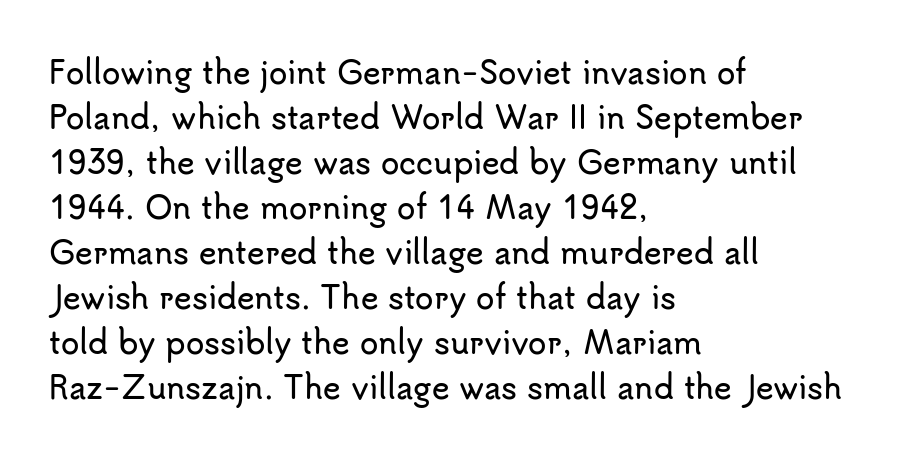
The type family on display is of the sans-serif kind. Nothing unusual about the tracking: characters are spaced as the font intends. The designer left line spacing at the default. The letters advance in unequal steps, a hallmark of proportional type.
